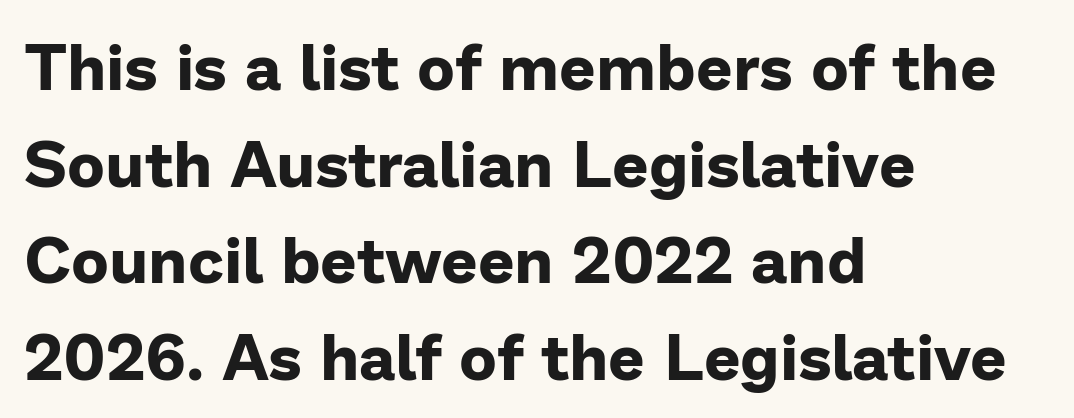
The image shows 64 px bold sans-serif type, upright; set left-aligned, normal line spacing (1.51x), normal letter spacing, not underlined; low stroke contrast and a medium x-height.
